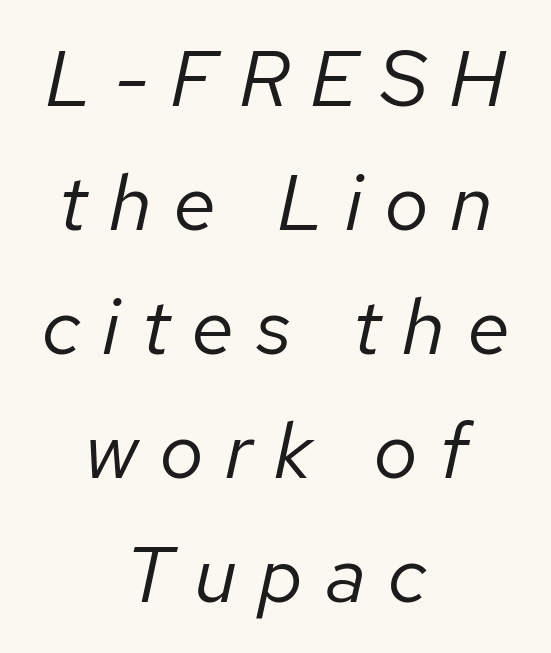
The image shows 79 px regular-weight type, italic (leaning right); set centered, normal line spacing (1.57x), unusually wide letter spacing (+0.27 em), not underlined; low stroke contrast and a medium x-height.
